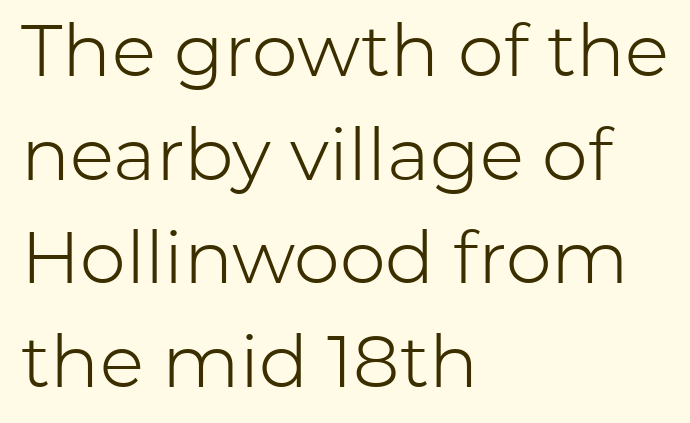
{"serif": "no", "italic": "no", "bold": "no", "weight": "light", "width": "normal", "stroke_contrast": "low", "x_height": "medium", "monospaced": "no", "underline": "no", "align": "left", "line_spacing": "normal", "line_spacing_ratio": 1.42, "letter_spacing": "normal", "letter_spacing_em": 0.0, "glyph_px": 73}
